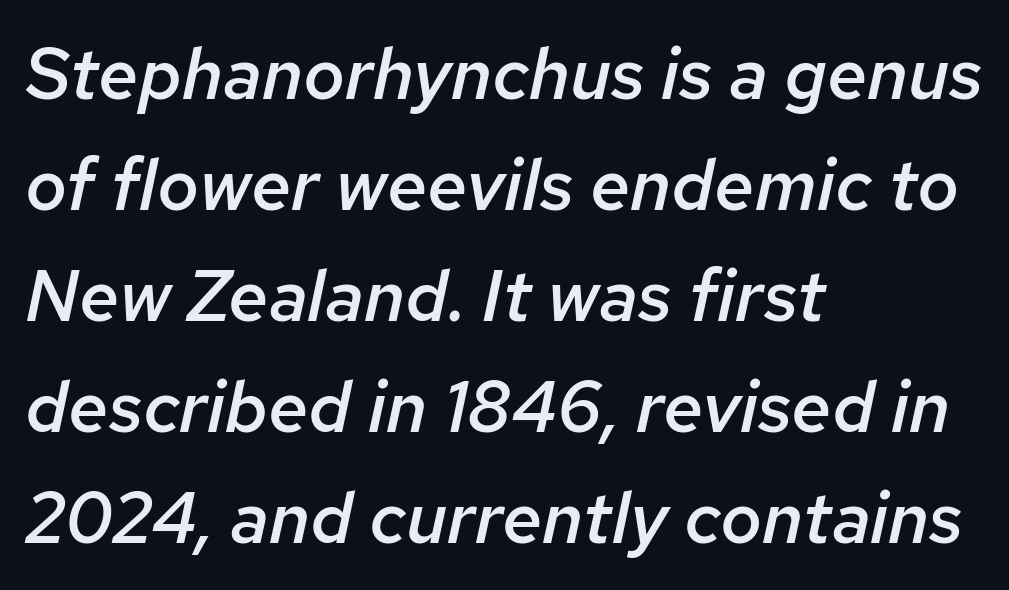
The image shows 72 px semibold type, italic (leaning right); set left-aligned, normal line spacing (1.54x), normal letter spacing, not underlined; low stroke contrast and a medium x-height.
